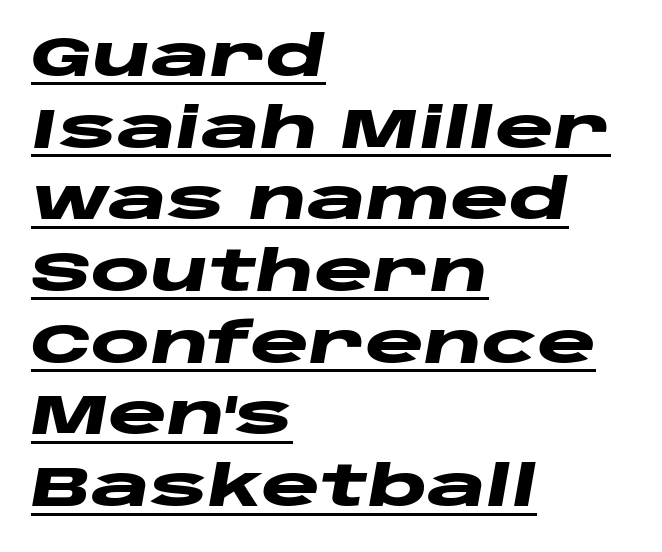
Q: Is the text bold? A: Yes.
Q: Is the text italic (slanted)? A: Yes, it leans right by about 10 degrees.
Q: Is the text underlined? A: Yes.
Q: How is the paragraph aligned? A: Left-aligned.
Q: Is the spacing between letters normal or unusually wide? A: Normal.
Q: Is the spacing between lines tight, normal or loose? A: Normal.
Q: Width (condensed, normal, or wide)? A: Wide.
Q: Stroke contrast? A: Low.
Q: x-height? A: Large.
Q: Monospaced? A: No.
